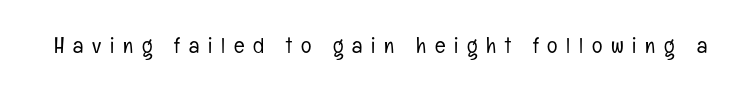
Q: Is the text bold? A: No.
Q: Is the text italic (slanted)? A: No, it is upright.
Q: Is the text underlined? A: No.
Q: Is the spacing between letters normal or unusually wide? A: Unusually wide.
